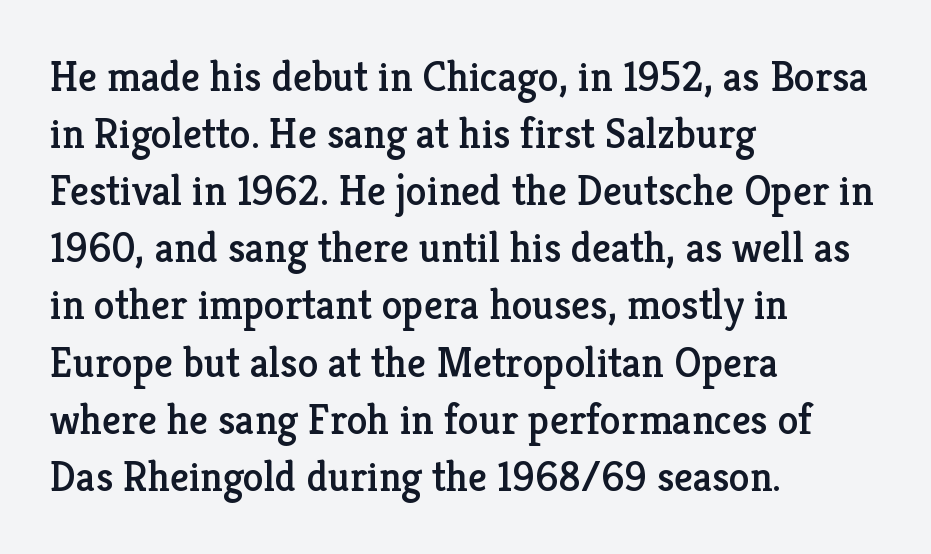
{"serif": "yes", "italic": "no", "width": "normal", "stroke_contrast": "low", "x_height": "medium", "monospaced": "no", "underline": "no", "align": "left", "line_spacing": "normal", "line_spacing_ratio": 1.36, "letter_spacing": "normal", "letter_spacing_em": 0.0, "glyph_px": 42}
